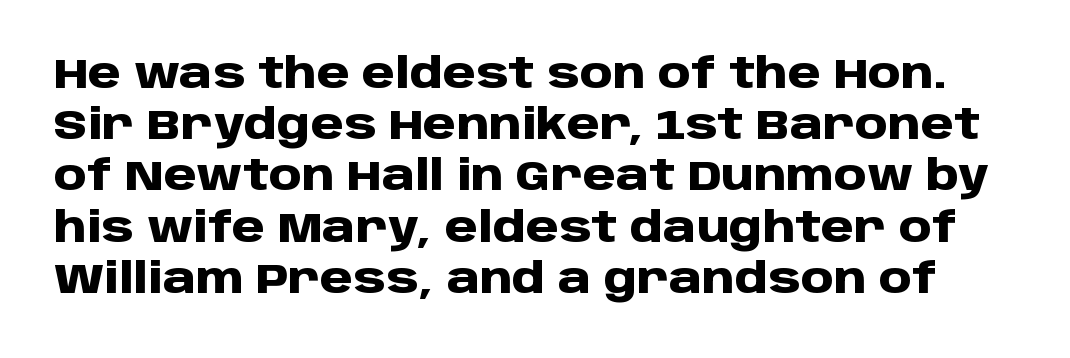
The image shows 42 px heavy sans-serif type, upright; set line spacing 1.22x, normal letter spacing, not underlined; low stroke contrast and a large x-height.
